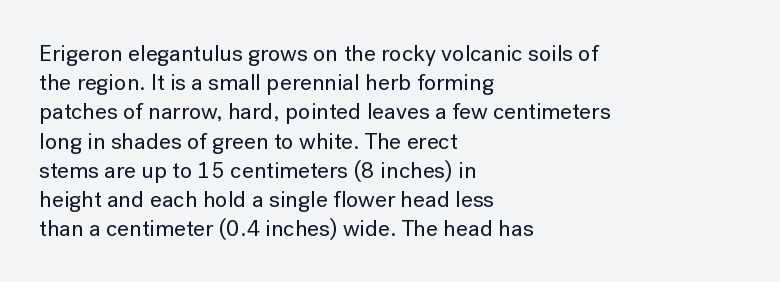
Interline gaps are of average width in this sample. Short note: letters normally spaced. Posture: vertical. The strip under each line holds only bare page. Which margin do the lines hug? The left one — the right edge is uneven.
